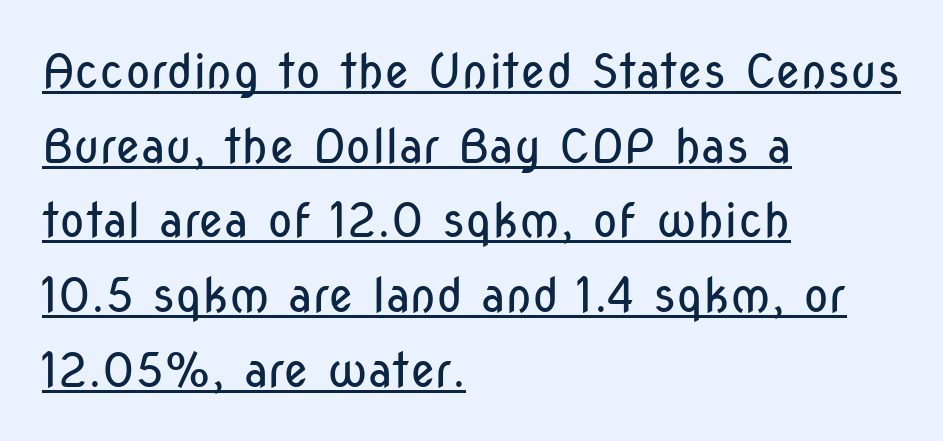
The image shows 47 px regular-weight, condensed sans-serif type, upright; set left-aligned, normal line spacing (1.59x), normal letter spacing, underlined; low stroke contrast and a medium x-height.
